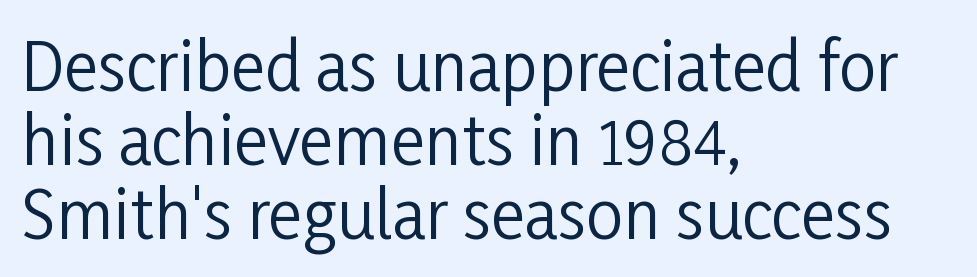
Q: Is the text bold? A: No.
Q: Is the text italic (slanted)? A: No, it is upright.
Q: Is the typeface a serif or a sans-serif typeface? A: Sans-serif.
Q: Is the text underlined? A: No.
Q: How is the paragraph aligned? A: Left-aligned.
Q: Is the spacing between letters normal or unusually wide? A: Normal.
Q: Is the spacing between lines tight, normal or loose? A: Tight.
Q: Width (condensed, normal, or wide)? A: Condensed.
Q: Stroke contrast? A: Low.
Q: x-height? A: Medium.
Q: Monospaced? A: No.
